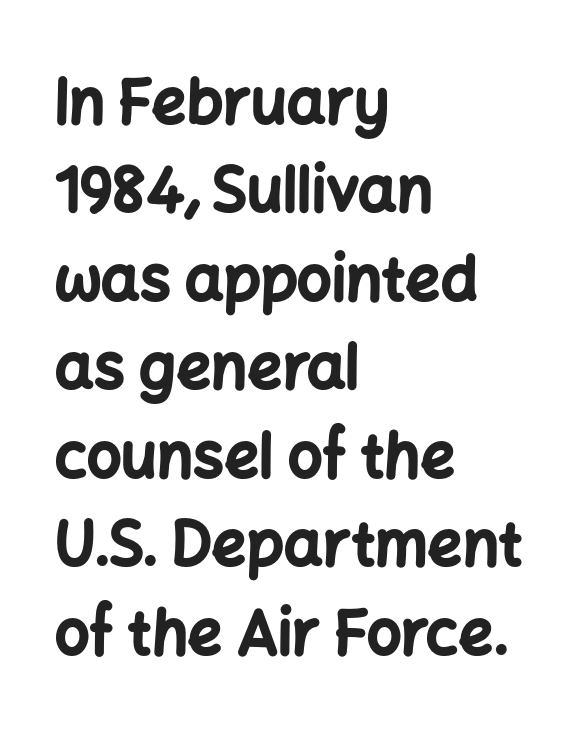
Q: Is the text bold? A: Yes.
Q: Is the text italic (slanted)? A: No, it is upright.
Q: Is the typeface a serif or a sans-serif typeface? A: Sans-serif.
Q: Is the text underlined? A: No.
Q: How is the paragraph aligned? A: Left-aligned.
Q: Is the spacing between letters normal or unusually wide? A: Normal.
Q: Is the spacing between lines tight, normal or loose? A: Normal.
Q: Width (condensed, normal, or wide)? A: Normal.
Q: Stroke contrast? A: Low.
Q: x-height? A: Medium.
Q: Monospaced? A: No.
